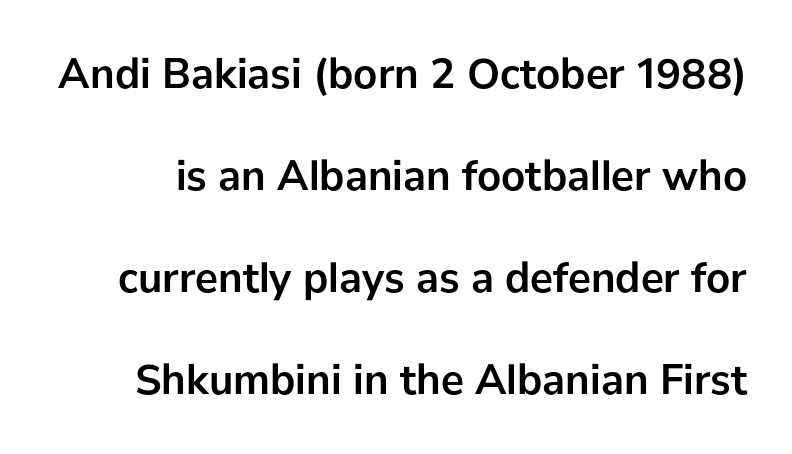
Q: Is the text bold? A: Yes.
Q: Is the text italic (slanted)? A: No, it is upright.
Q: Is the typeface a serif or a sans-serif typeface? A: Sans-serif.
Q: Is the text underlined? A: No.
Q: Is the spacing between letters normal or unusually wide? A: Normal.
Q: Is the spacing between lines tight, normal or loose? A: Loose.
Q: Width (condensed, normal, or wide)? A: Normal.
Q: Stroke contrast? A: Low.
Q: x-height? A: Medium.
Q: Monospaced? A: No.
